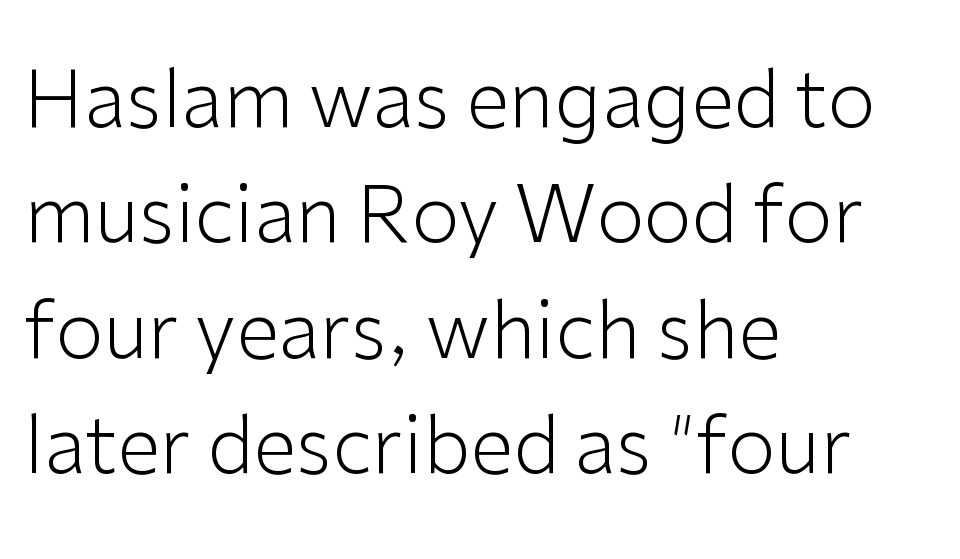
Q: Is the text bold? A: No.
Q: Is the text italic (slanted)? A: No, it is upright.
Q: Is the typeface a serif or a sans-serif typeface? A: Sans-serif.
Q: Is the text underlined? A: No.
Q: How is the paragraph aligned? A: Left-aligned.
Q: Is the spacing between letters normal or unusually wide? A: Normal.
Q: Is the spacing between lines tight, normal or loose? A: Normal.
Q: Width (condensed, normal, or wide)? A: Normal.
Q: Stroke contrast? A: Low.
Q: x-height? A: Medium.
Q: Monospaced? A: No.
